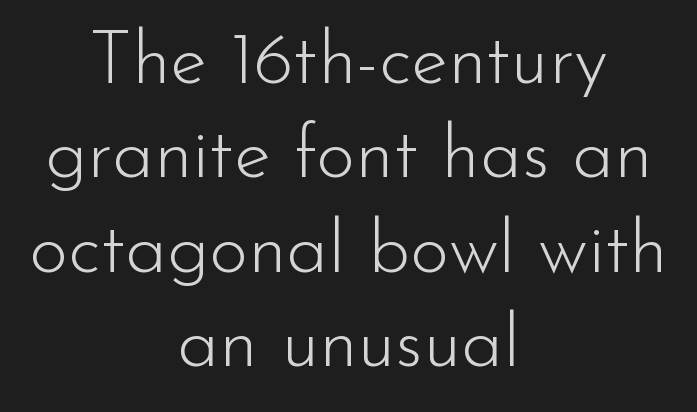
{"serif": "no", "italic": "no", "bold": "no", "weight": "light", "width": "normal", "stroke_contrast": "low", "x_height": "small", "monospaced": "no", "underline": "no", "align": "center", "line_spacing": "normal", "line_spacing_ratio": 1.26, "letter_spacing": "normal", "letter_spacing_em": 0.0, "glyph_px": 75}
